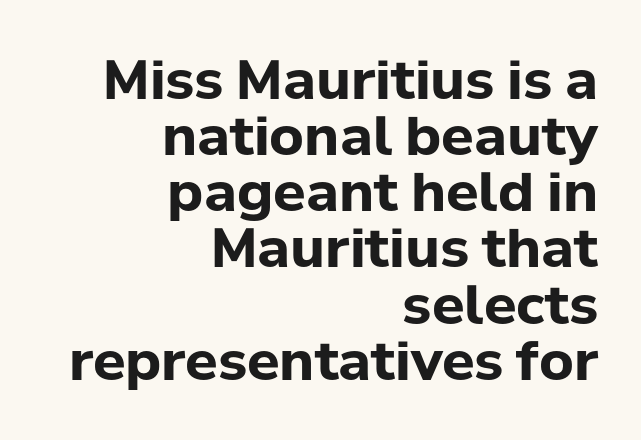
The image shows 54 px bold sans-serif type, upright; set right-aligned, tight line spacing (1.04x), normal letter spacing, not underlined; low stroke contrast and a medium x-height.
